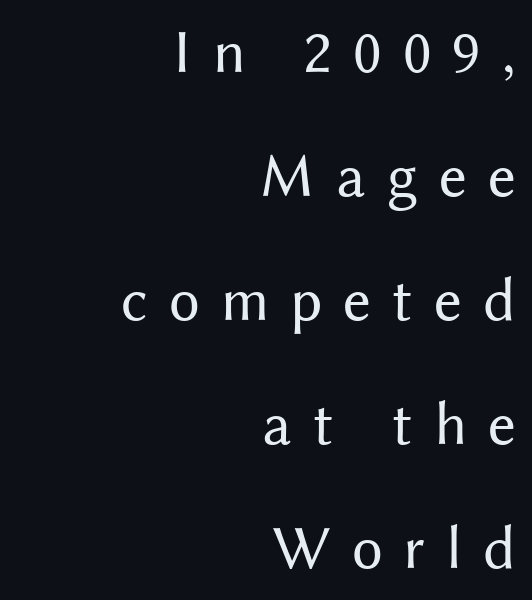
{"serif": "no", "italic": "no", "bold": "no", "weight": "regular", "width": "normal", "stroke_contrast": "medium", "x_height": "medium", "monospaced": "no", "underline": "no", "align": "right", "line_spacing": "loose", "line_spacing_ratio": 2.0, "letter_spacing": "wide", "letter_spacing_em": 0.34, "glyph_px": 62}
